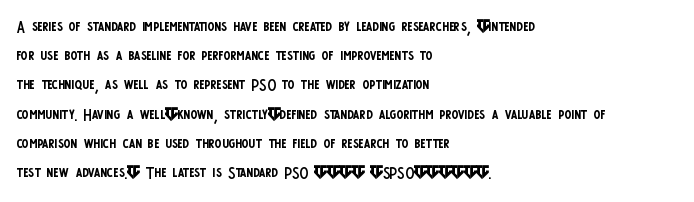
{"italic": "no", "bold": "no", "underline": "no", "align": "left", "line_spacing": "normal", "line_spacing_ratio": 1.39, "letter_spacing": "normal", "letter_spacing_em": 0.0, "glyph_px": 21}
